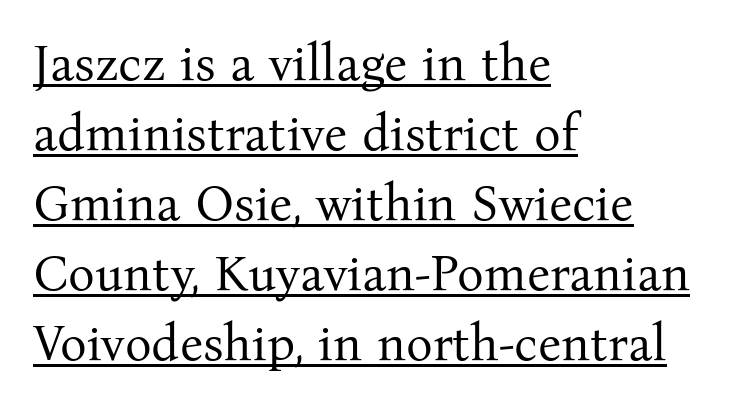
Q: Is the text bold? A: No.
Q: Is the text italic (slanted)? A: No, it is upright.
Q: Is the typeface a serif or a sans-serif typeface? A: Serif.
Q: Is the text underlined? A: Yes.
Q: How is the paragraph aligned? A: Left-aligned.
Q: Is the spacing between letters normal or unusually wide? A: Normal.
Q: Is the spacing between lines tight, normal or loose? A: Normal.
Q: Width (condensed, normal, or wide)? A: Normal.
Q: Stroke contrast? A: Medium.
Q: x-height? A: Medium.
Q: Monospaced? A: No.
